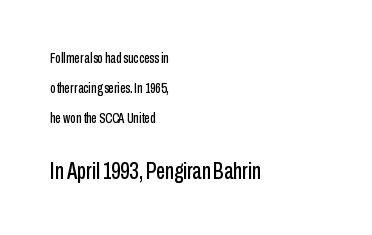
Q: Is the text italic (slanted)? A: No, it is upright.
Q: Is the text underlined? A: No.
Q: How is the paragraph aligned? A: Left-aligned.
Q: Is the spacing between letters normal or unusually wide? A: Normal.
Q: Is the spacing between lines tight, normal or loose? A: Loose.
Q: Which block of text is set in a larger size, the first (top) or the second (bottom)? A: The second (bottom) one.
